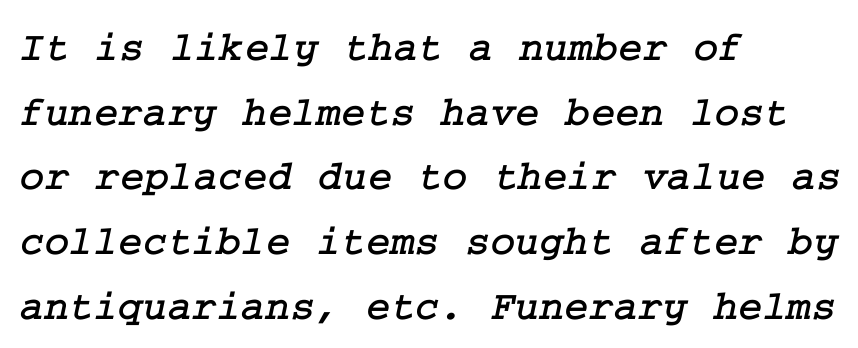
{"serif": "yes", "width": "normal", "stroke_contrast": "low", "x_height": "medium", "underline": "no", "align": "left", "line_spacing": "normal", "line_spacing_ratio": 1.54, "letter_spacing": "normal", "letter_spacing_em": 0.0, "glyph_px": 42}
